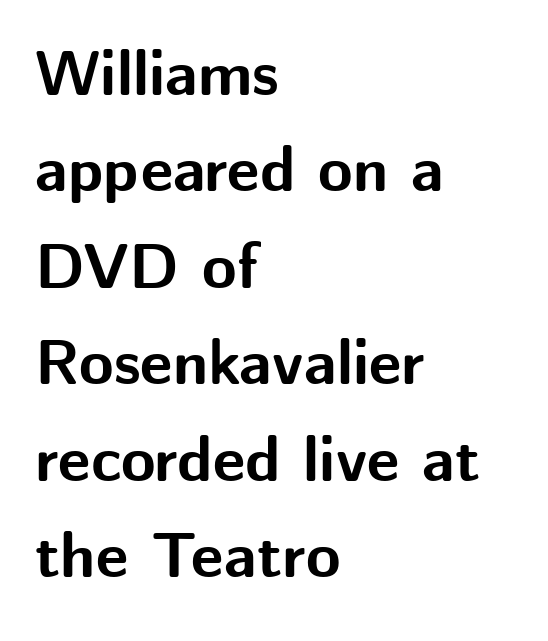
Q: Is the text bold? A: Yes.
Q: Is the text italic (slanted)? A: No, it is upright.
Q: Is the typeface a serif or a sans-serif typeface? A: Sans-serif.
Q: Is the text underlined? A: No.
Q: How is the paragraph aligned? A: Left-aligned.
Q: Is the spacing between letters normal or unusually wide? A: Normal.
Q: Is the spacing between lines tight, normal or loose? A: Normal.
Q: Width (condensed, normal, or wide)? A: Normal.
Q: Stroke contrast? A: Medium.
Q: x-height? A: Medium.
Q: Monospaced? A: No.
